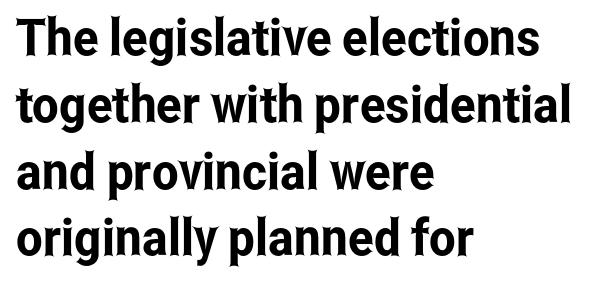
Look at the bottom of the vertical strokes: they stop flat, with no serifs. Rows of type keep a routine distance in the vertical direction. Bare-footed words on every line. In terms of posture, this sample is upright.
